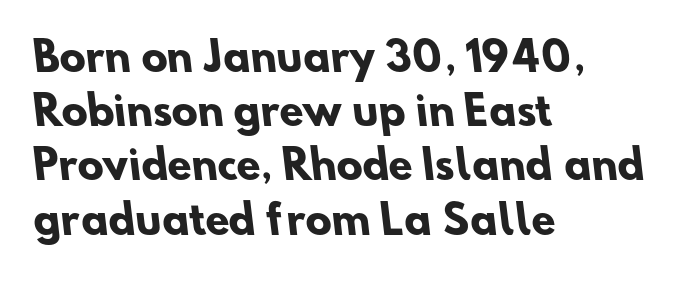
Q: Is the text bold? A: Yes.
Q: Is the typeface a serif or a sans-serif typeface? A: Sans-serif.
Q: Is the text underlined? A: No.
Q: How is the paragraph aligned? A: Left-aligned.
Q: Is the spacing between letters normal or unusually wide? A: Normal.
Q: Is the spacing between lines tight, normal or loose? A: Normal.
Q: Width (condensed, normal, or wide)? A: Normal.
Q: Stroke contrast? A: Low.
Q: x-height? A: Small.
Q: Monospaced? A: No.
